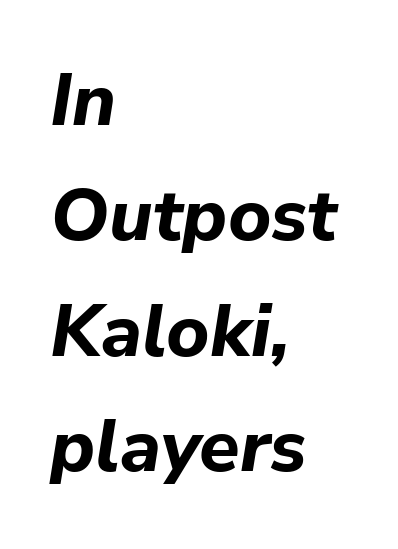
{"italic": "yes", "lean": "right", "slant_degrees": 9, "bold": "yes", "weight": "bold", "width": "normal", "stroke_contrast": "low", "x_height": "medium", "monospaced": "no", "underline": "no", "align": "left", "line_spacing": "normal", "line_spacing_ratio": 1.56, "letter_spacing": "normal", "letter_spacing_em": 0.0, "glyph_px": 74}
